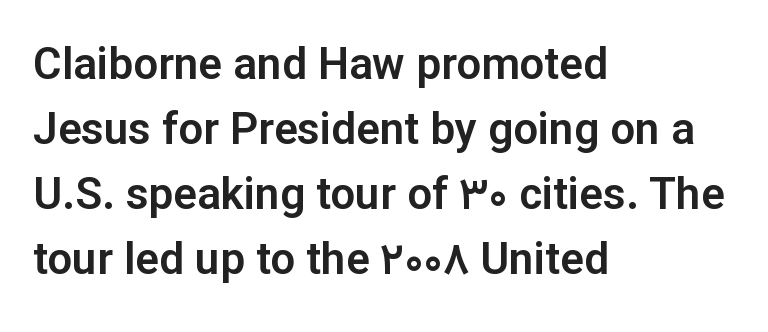
The image shows 44 px sans-serif type, upright; set left-aligned, normal line spacing (1.48x), normal letter spacing, not underlined; low stroke contrast and a medium x-height.
